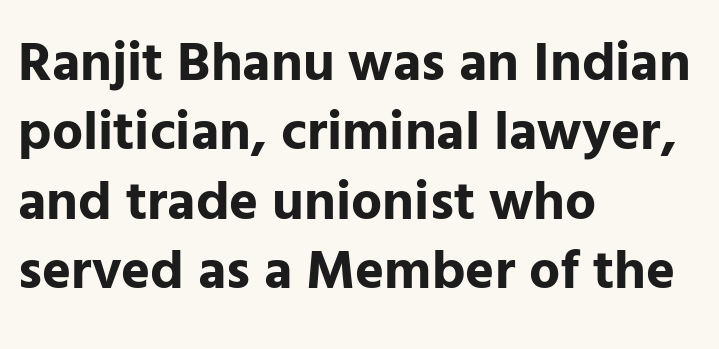
The image shows 55 px bold sans-serif type, upright; set left-aligned, normal line spacing (1.26x), normal letter spacing, not underlined; low stroke contrast and a medium x-height.
